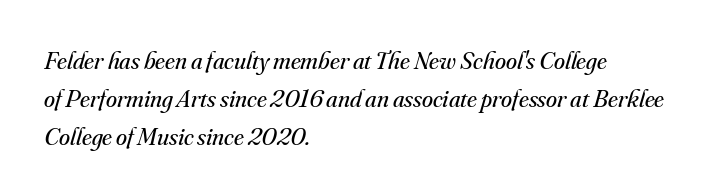
The image shows 25 px text type, italic (leaning right); set left-aligned, normal line spacing (1.52x), normal letter spacing, not underlined.
